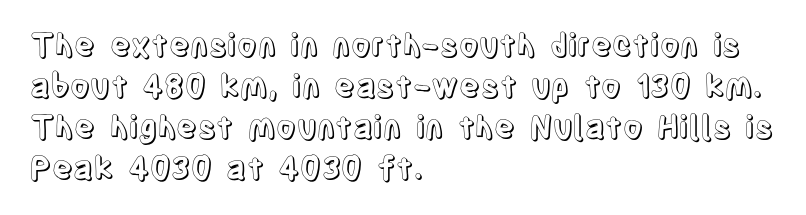
{"italic": "no", "width": "condensed", "x_height": "large", "monospaced": "no", "underline": "no", "align": "left", "line_spacing": "normal", "line_spacing_ratio": 1.32, "letter_spacing": "normal", "letter_spacing_em": 0.0, "glyph_px": 31}
